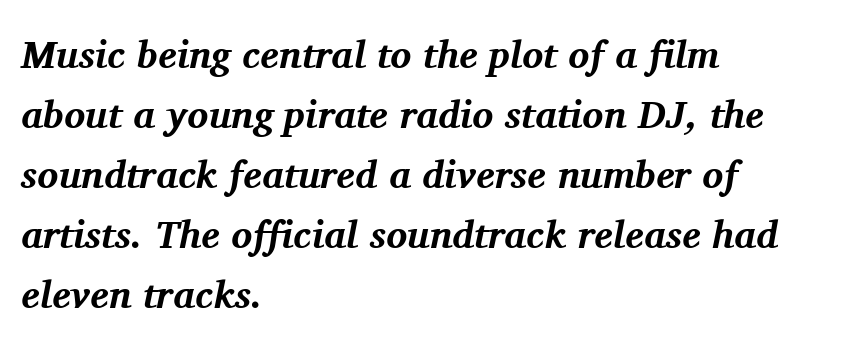
Q: Is the text bold? A: Yes.
Q: Is the text italic (slanted)? A: Yes, it leans right by about 11 degrees.
Q: Is the typeface a serif or a sans-serif typeface? A: Serif.
Q: Is the text underlined? A: No.
Q: How is the paragraph aligned? A: Left-aligned.
Q: Is the spacing between letters normal or unusually wide? A: Normal.
Q: Is the spacing between lines tight, normal or loose? A: Normal.
Q: Width (condensed, normal, or wide)? A: Normal.
Q: Stroke contrast? A: Medium.
Q: x-height? A: Medium.
Q: Monospaced? A: No.
